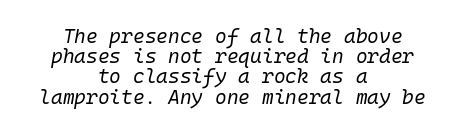
Casual observation: everything's sitting right in the middle. In terms of leading, this rendering errs on the cramped side. Just letters on the line, the space beneath them empty. A quiet, ordinary-to-light weight characterises the typeface. The text carries the slant typical of an italic or oblique font.
